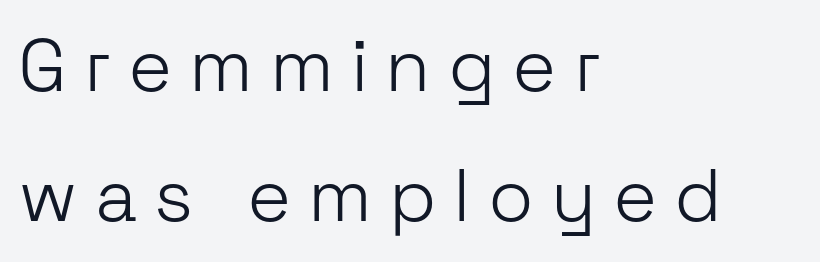
The image shows 74 px light sans-serif type, upright; set left-aligned, line spacing 1.76x, unusually wide letter spacing (+0.23 em), not underlined; low stroke contrast and a medium x-height.
